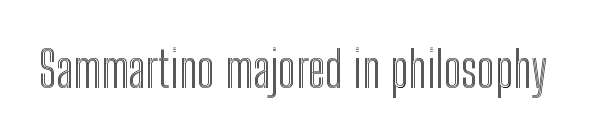
{"italic": "no", "width": "condensed", "x_height": "medium", "monospaced": "no", "underline": "no", "letter_spacing": "normal", "letter_spacing_em": 0.0, "glyph_px": 49}
